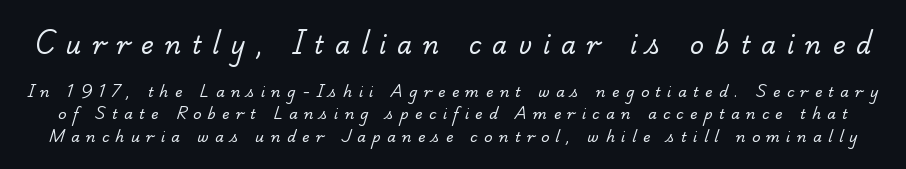
Q: Is the text bold? A: No.
Q: Is the text underlined? A: No.
Q: Is the spacing between letters normal or unusually wide? A: Unusually wide.
Q: Is the spacing between lines tight, normal or loose? A: Normal.
Q: Which block of text is set in a larger size, the first (top) or the second (bottom)? A: The first (top) one.
